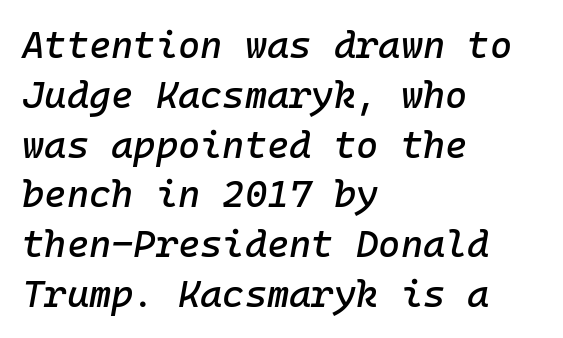
The image shows 38 px text type, italic (leaning right), monospaced; set left-aligned, normal line spacing (1.31x), normal letter spacing, not underlined; low stroke contrast and a medium x-height.
